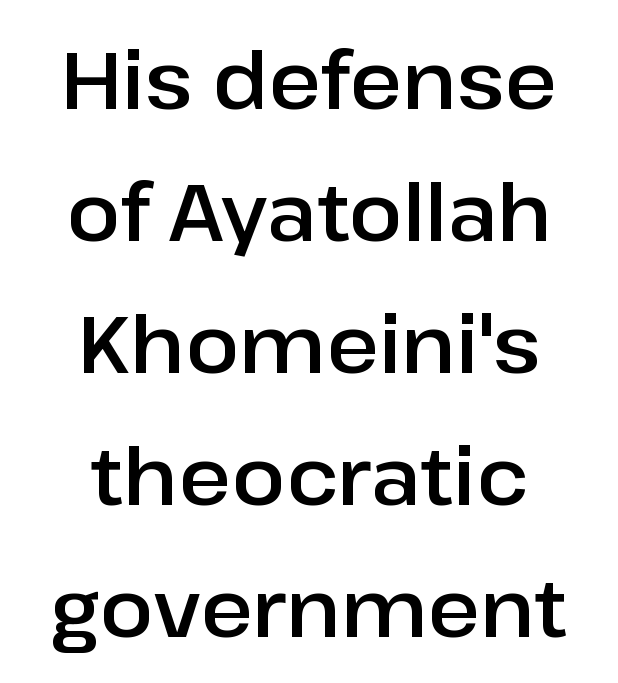
Q: Is the text italic (slanted)? A: No, it is upright.
Q: Is the typeface a serif or a sans-serif typeface? A: Sans-serif.
Q: Is the text underlined? A: No.
Q: How is the paragraph aligned? A: Centered.
Q: Is the spacing between letters normal or unusually wide? A: Normal.
Q: Is the spacing between lines tight, normal or loose? A: Normal.
Q: Width (condensed, normal, or wide)? A: Normal.
Q: Stroke contrast? A: Low.
Q: x-height? A: Medium.
Q: Monospaced? A: No.
